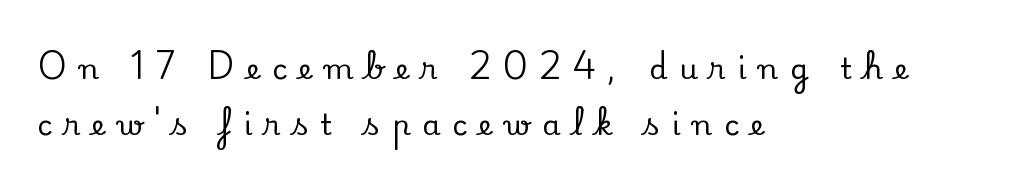
{"italic": "no", "width": "normal", "stroke_contrast": "low", "x_height": "small", "monospaced": "no", "underline": "no", "align": "left", "line_spacing": "loose", "line_spacing_ratio": 1.92, "letter_spacing": "wide", "letter_spacing_em": 0.41, "glyph_px": 29}
